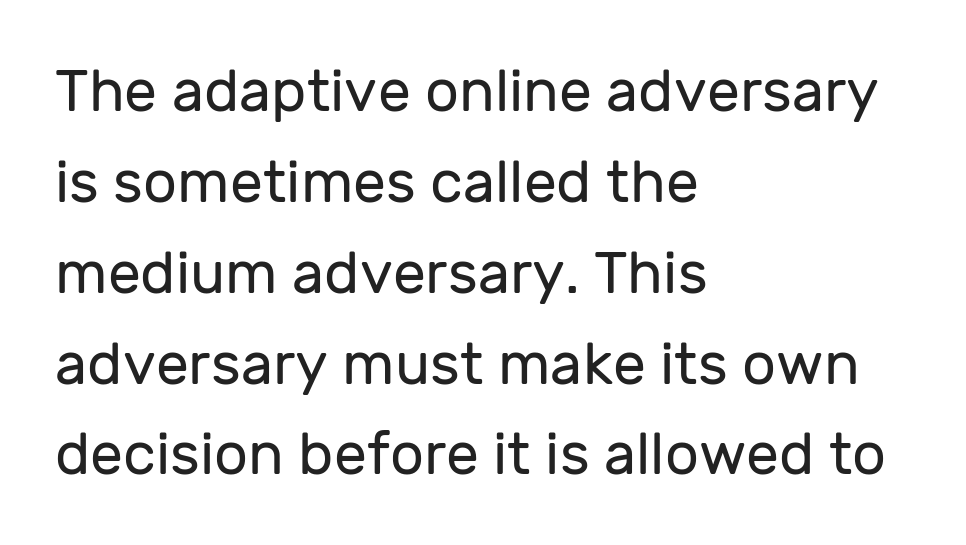
The font sits on the lighter half of the weight spectrum, regular included. This rendering features lettering with no underline. Caption: multi-line text, flush left, ragged right. Font category for this specimen: sans-serif. Nobody touched the tracking dial on this one.
